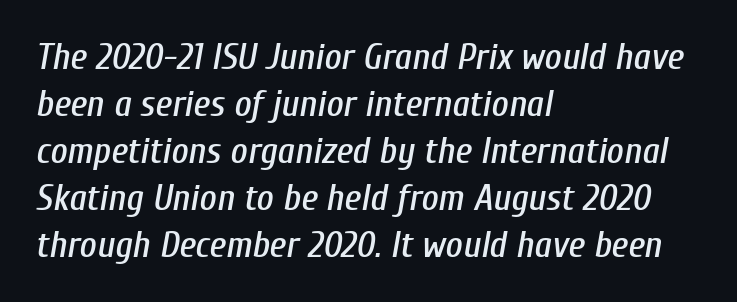
The image shows 37 px condensed type, italic (leaning right); set left-aligned, normal line spacing (1.27x), normal letter spacing, not underlined; low stroke contrast and a medium x-height.
